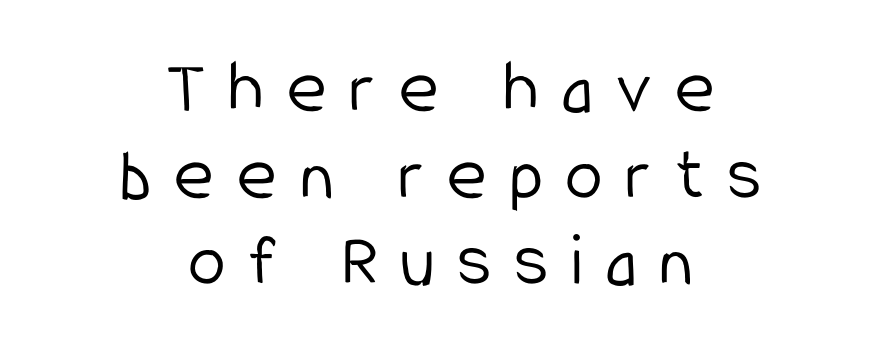
The image shows 76 px light, condensed sans-serif type, upright; set centered, tight line spacing (1.14x), unusually wide letter spacing (+0.3 em), not underlined; low stroke contrast and a medium x-height.
